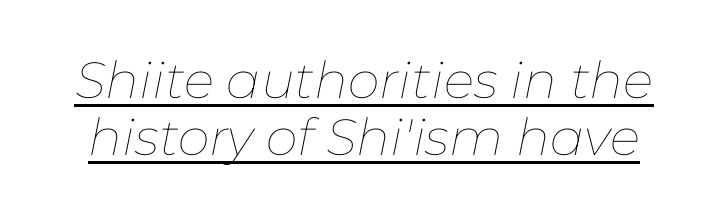
The glyphs look as if they've been sheared to an angle. Stem width sits at or under what a default text font uses. The rendering uses natural spacing where letterforms have individual widths. Nothing unusual about the tracking: characters are spaced as the font intends. Honestly, the rows look squashed on top of each other.
